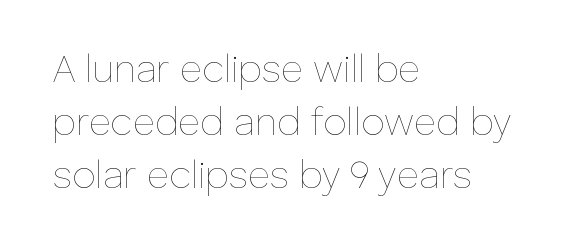
The image shows 38 px thin type, upright; set left-aligned, normal line spacing (1.39x), normal letter spacing, not underlined; low stroke contrast and a medium x-height.
